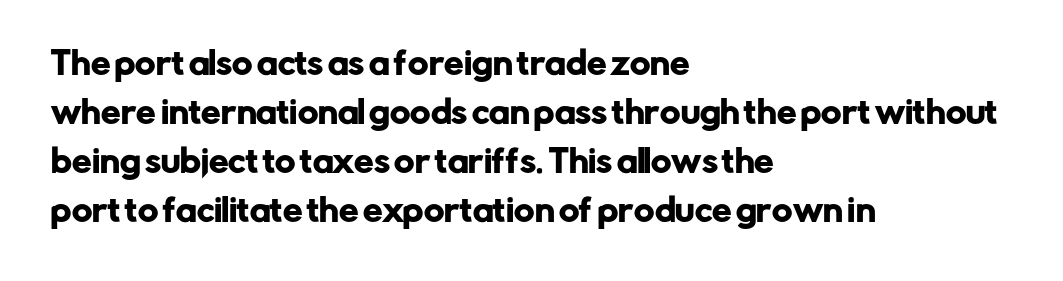
{"serif": "no", "italic": "no", "width": "normal", "stroke_contrast": "low", "x_height": "medium", "monospaced": "no", "underline": "no", "align": "left", "line_spacing": "normal", "line_spacing_ratio": 1.58, "letter_spacing": "normal", "letter_spacing_em": 0.0, "glyph_px": 31}
